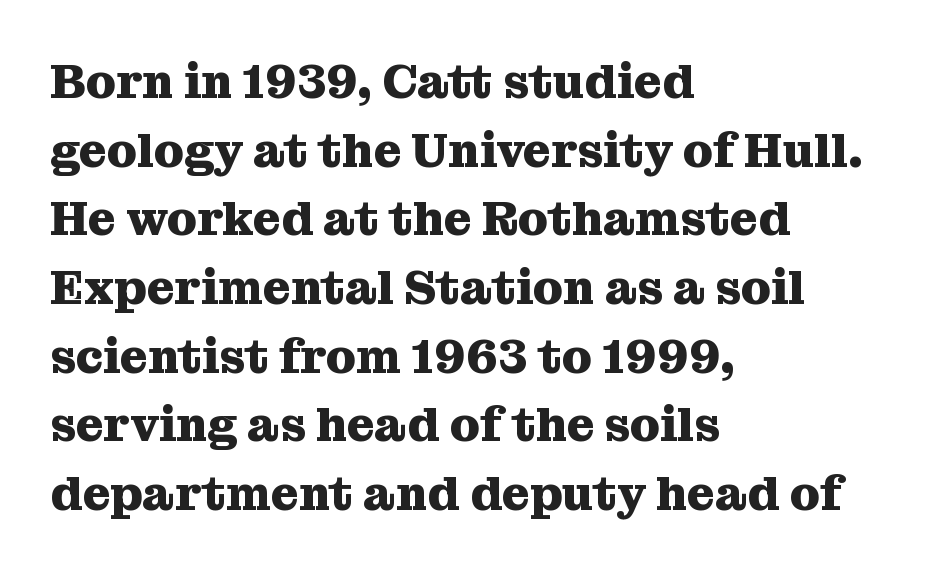
A serif font was chosen for this passage. Vertical spacing — default. The passage shown is typed in a proportional face where columns would drift. This is the regular roman posture of the typeface. What stands out about the letter spacing? Nothing — it is the standard amount. You'd pick this weight for a headline — it's a proper bold.
